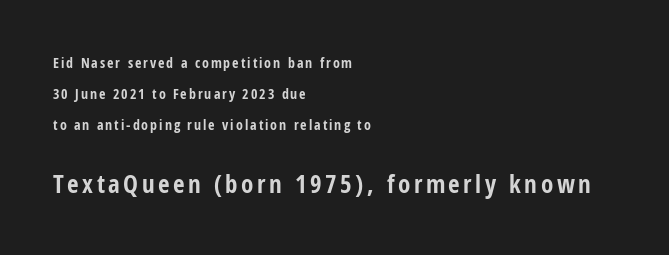
{"italic": "no", "bold": "yes", "underline": "no", "align": "left", "line_spacing": "loose", "line_spacing_ratio": 2.22, "larger_block": "second", "size_ratio": 1.79, "glyph_px": 25}
